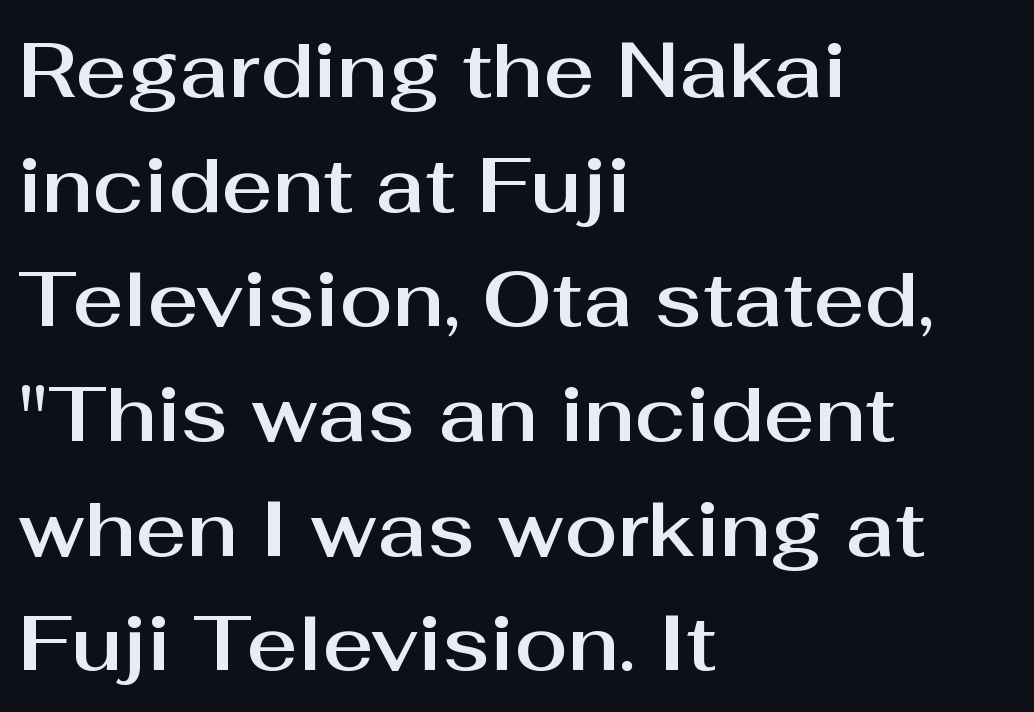
Only glyphs here, with clear space below each row. Horizontally, the lines are justified to the leading edge only. The characters display no serif detailing; their extremities are plain. The passage shown is typed in a proportional face where columns would drift. This sample uses plain, unmodified letter spacing.
